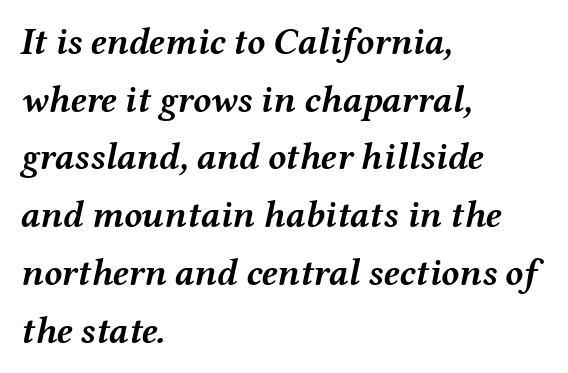
Q: Is the text bold? A: Yes.
Q: Is the text italic (slanted)? A: Yes, it leans right by about 12 degrees.
Q: Is the text underlined? A: No.
Q: How is the paragraph aligned? A: Left-aligned.
Q: Is the spacing between letters normal or unusually wide? A: Normal.
Q: Is the spacing between lines tight, normal or loose? A: Normal.
Q: Width (condensed, normal, or wide)? A: Wide.
Q: Stroke contrast? A: Medium.
Q: x-height? A: Medium.
Q: Monospaced? A: No.
